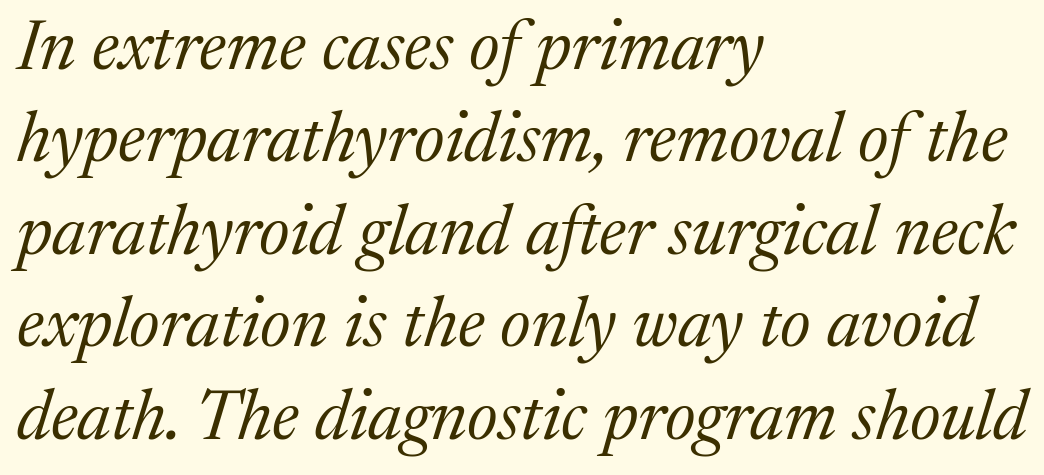
{"serif": "yes", "italic": "yes", "lean": "right", "slant_degrees": 17, "bold": "no", "weight": "regular", "width": "normal", "stroke_contrast": "medium", "x_height": "medium", "monospaced": "no", "underline": "no", "align": "left", "line_spacing": "normal", "line_spacing_ratio": 1.32, "letter_spacing": "normal", "letter_spacing_em": 0.0, "glyph_px": 70}
